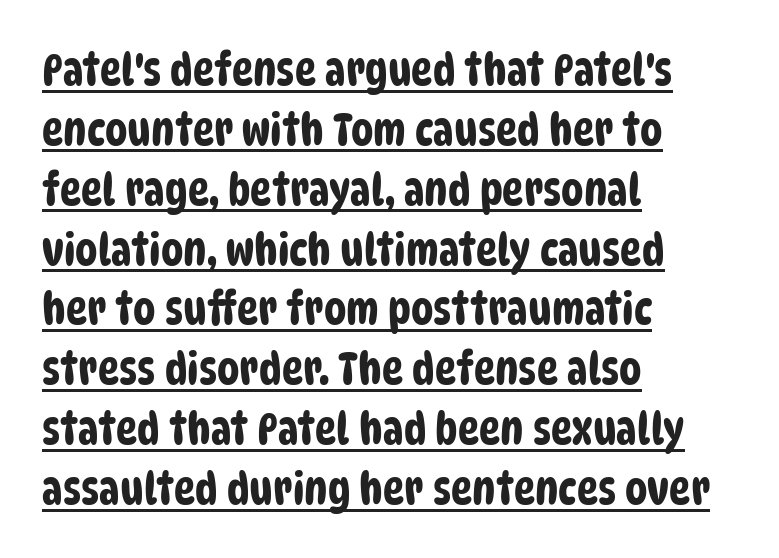
{"serif": "no", "width": "condensed", "stroke_contrast": "low", "x_height": "large", "monospaced": "no", "underline": "yes", "align": "left", "line_spacing": "normal", "line_spacing_ratio": 1.33, "letter_spacing": "normal", "letter_spacing_em": 0.0, "glyph_px": 45}
